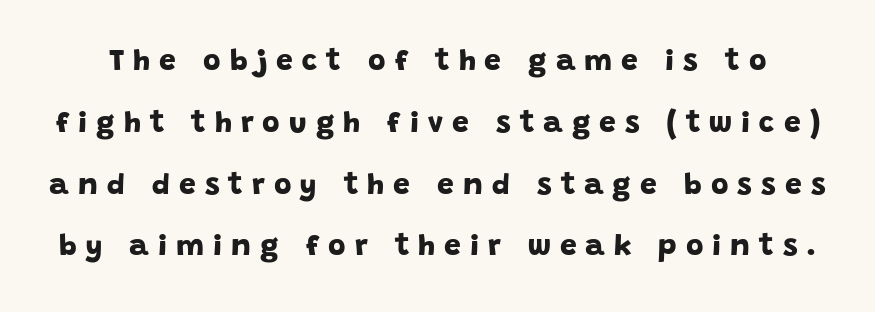
The image shows 30 px bold sans-serif type; set loose line spacing (2.06x), unusually wide letter spacing (+0.3 em), not underlined; low stroke contrast and a large x-height.
